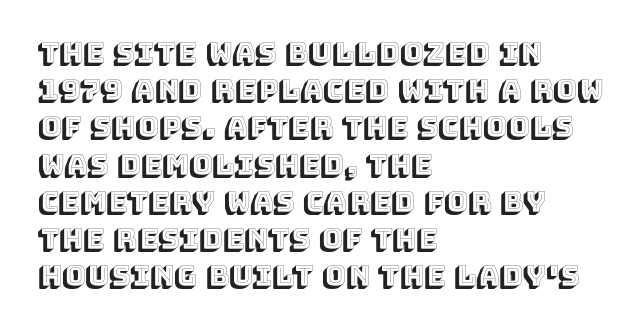
The image shows 28 px text type, upright; set left-aligned, normal line spacing (1.33x), normal letter spacing, not underlined; a large x-height.
